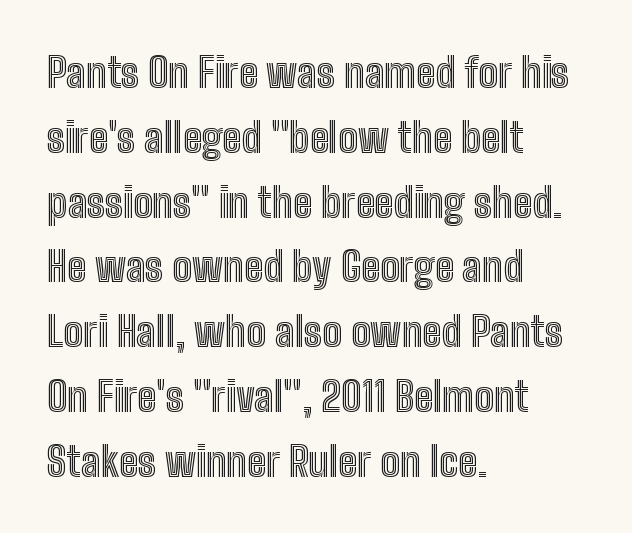
The space directly below the letters is spotless. The specimen reads as upright at a glance. These lines are rendered in a variable-pitch font. Glyph-to-glyph distance matches everyday printed text.
